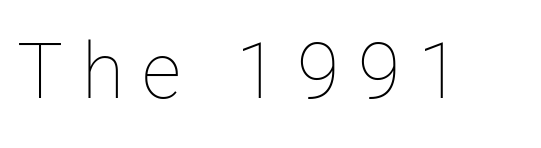
{"italic": "no", "bold": "no", "weight": "thin", "width": "normal", "stroke_contrast": "low", "x_height": "medium", "monospaced": "no", "underline": "no", "letter_spacing": "wide", "letter_spacing_em": 0.24, "glyph_px": 77}
